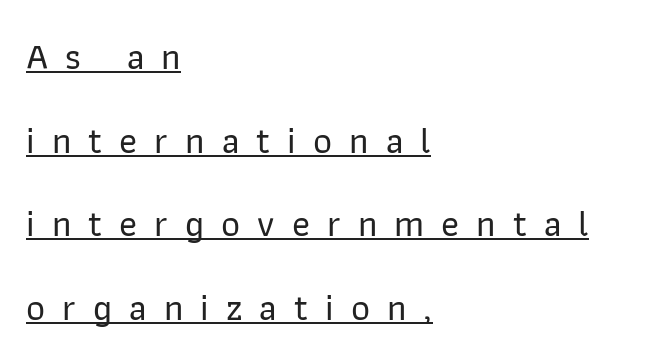
This sample uses an upright cut, with every glyph sitting square on the baseline. A typesetter would call this leading open, well beyond the default. You could only call the tracking loose — the letters float apart. Think of a printed novel: that variable character pitch is what you see here.
